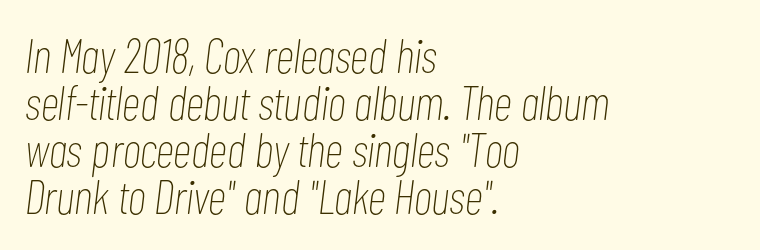
Q: Is the text bold? A: No.
Q: Is the text italic (slanted)? A: Yes, it leans right by about 7 degrees.
Q: Is the text underlined? A: No.
Q: How is the paragraph aligned? A: Left-aligned.
Q: Is the spacing between letters normal or unusually wide? A: Normal.
Q: Is the spacing between lines tight, normal or loose? A: Tight.
Q: Width (condensed, normal, or wide)? A: Condensed.
Q: Stroke contrast? A: Low.
Q: x-height? A: Medium.
Q: Monospaced? A: No.
